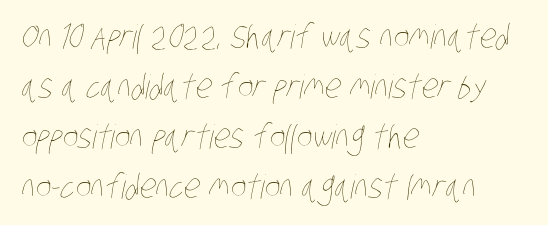
Looks like regular typesetting: each glyph gets only the width it needs. If you drew a ruler down the left edge, every line would touch it. Weight: not bold — regular or lighter. The passage shown has conventional tracking throughout. Only glyphs here, with clear space below each row. Normally led — the rows are evenly, conventionally spaced.
